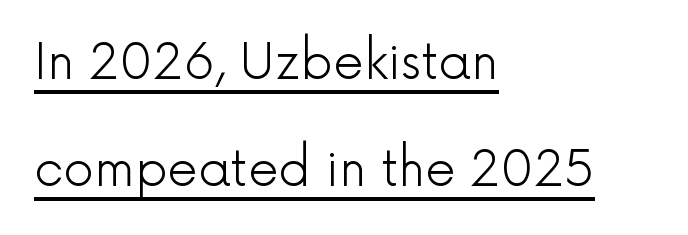
The image shows 48 px light sans-serif type, upright; set left-aligned, loose line spacing (2.22x), normal letter spacing, underlined; a medium x-height.
